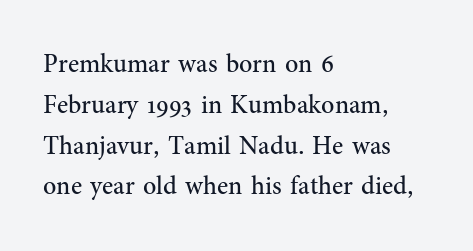
The gap between lines stays unmarked. No extra tracking has been applied to these lines. Does the leading feel generous? No, just average. Short and long lines alike share a common starting point at left.
